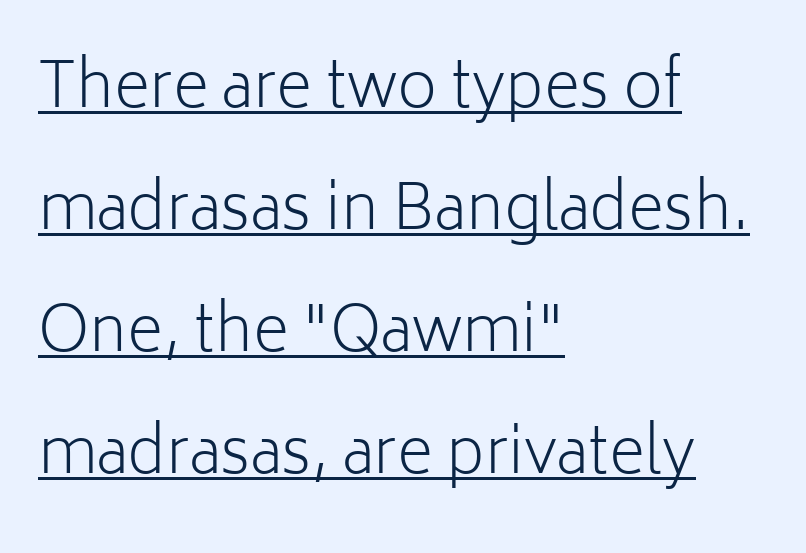
{"serif": "no", "italic": "no", "bold": "no", "weight": "light", "width": "normal", "stroke_contrast": "low", "x_height": "medium", "monospaced": "no", "underline": "yes", "align": "left", "line_spacing": "loose", "line_spacing_ratio": 1.97, "letter_spacing": "normal", "letter_spacing_em": 0.0, "glyph_px": 62}
